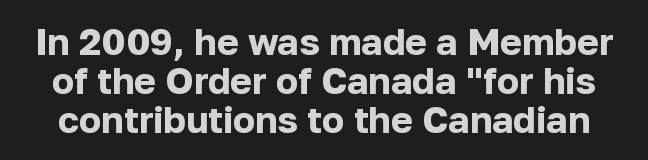
The image shows 37 px bold sans-serif type, upright; set tight line spacing (1.05x), normal letter spacing, not underlined; low stroke contrast and a medium x-height.
